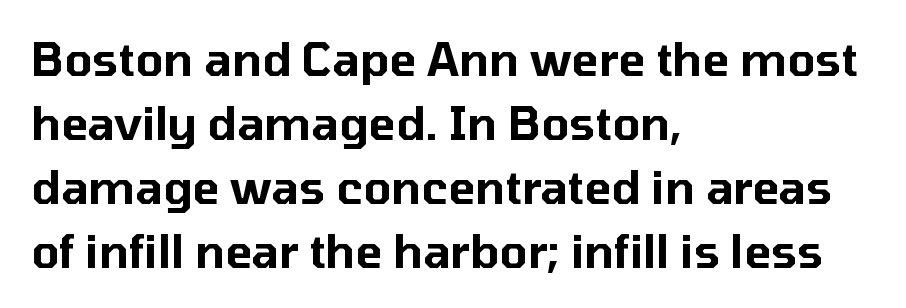
The image shows 45 px sans-serif type, upright; set left-aligned, normal line spacing (1.42x), normal letter spacing, not underlined; low stroke contrast and a medium x-height.
